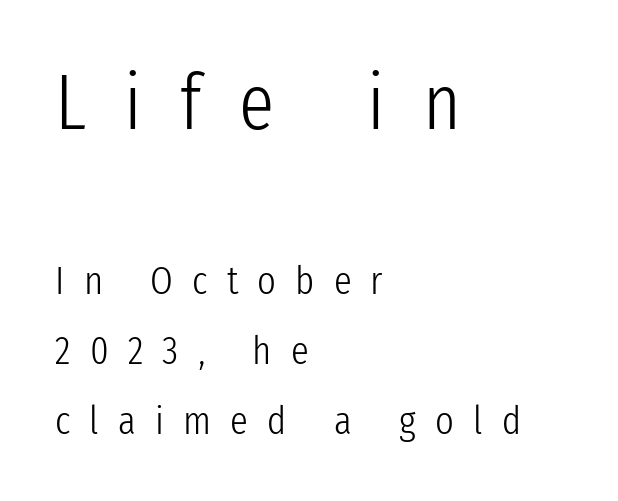
Style check: upright. I'd call this a sans setting — the letters go barefoot. The passage shown is not underscored anywhere. Alignment: flush left. Think of a printed novel: that variable character pitch is what you see here. A student would notice the top passage is typeset larger than what follows.
